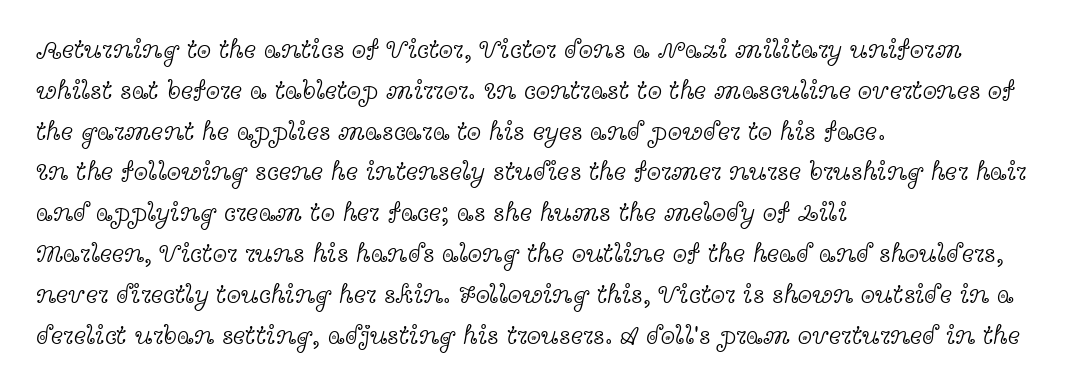
Q: Is the text bold? A: No.
Q: Is the text italic (slanted)? A: Yes.
Q: Is the text underlined? A: No.
Q: How is the paragraph aligned? A: Left-aligned.
Q: Is the spacing between letters normal or unusually wide? A: Normal.
Q: Is the spacing between lines tight, normal or loose? A: Normal.
